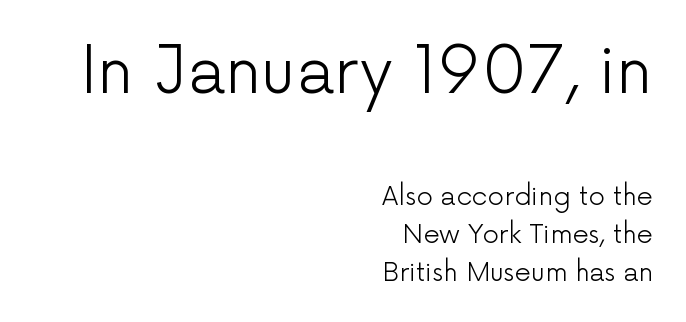
The image shows 65 px light sans-serif type, upright; set right-aligned, normal line spacing (1.47x), normal letter spacing, not underlined; the first (top) block is 2.5x larger; low stroke contrast and a medium x-height.
